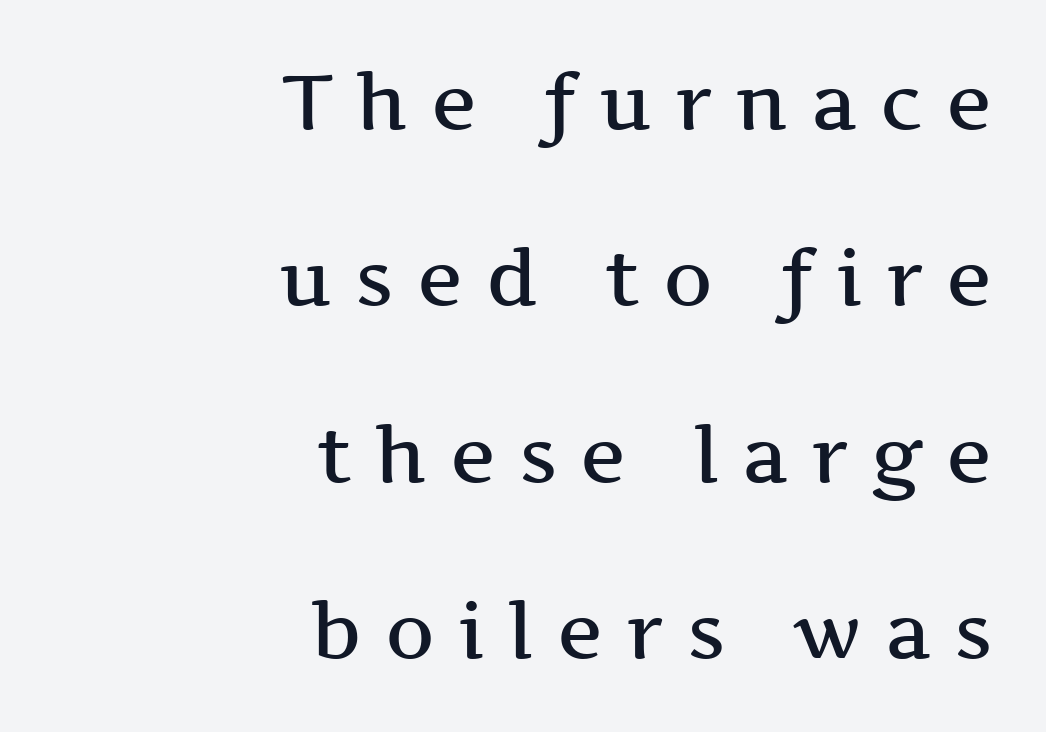
Does the copy run flush right? Yes — the right margin is perfectly even. A typesetter would call this leading open, well beyond the default. These lines are rendered in a variable-pitch font. This rendering features lettering with no underline. Weight check: semibold — heavier than regular, not quite bold.
